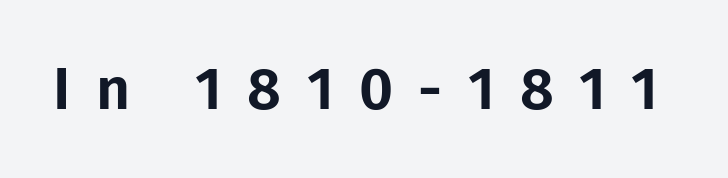
Q: Is the text italic (slanted)? A: No, it is upright.
Q: Is the typeface a serif or a sans-serif typeface? A: Sans-serif.
Q: Is the text underlined? A: No.
Q: Is the spacing between letters normal or unusually wide? A: Unusually wide.
Q: Width (condensed, normal, or wide)? A: Normal.
Q: Stroke contrast? A: Low.
Q: x-height? A: Medium.
Q: Monospaced? A: No.
